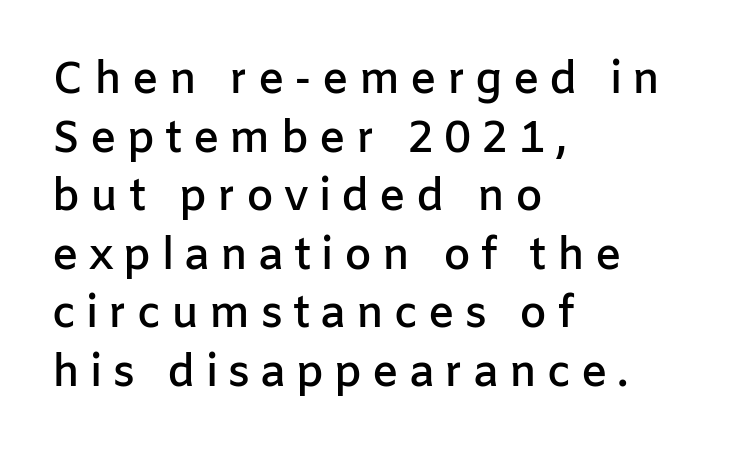
{"serif": "no", "italic": "no", "bold": "semi", "weight": "semibold", "width": "normal", "stroke_contrast": "low", "x_height": "medium", "monospaced": "no", "underline": "no", "align": "left", "line_spacing": "normal", "line_spacing_ratio": 1.33, "letter_spacing": "wide", "letter_spacing_em": 0.23, "glyph_px": 44}
